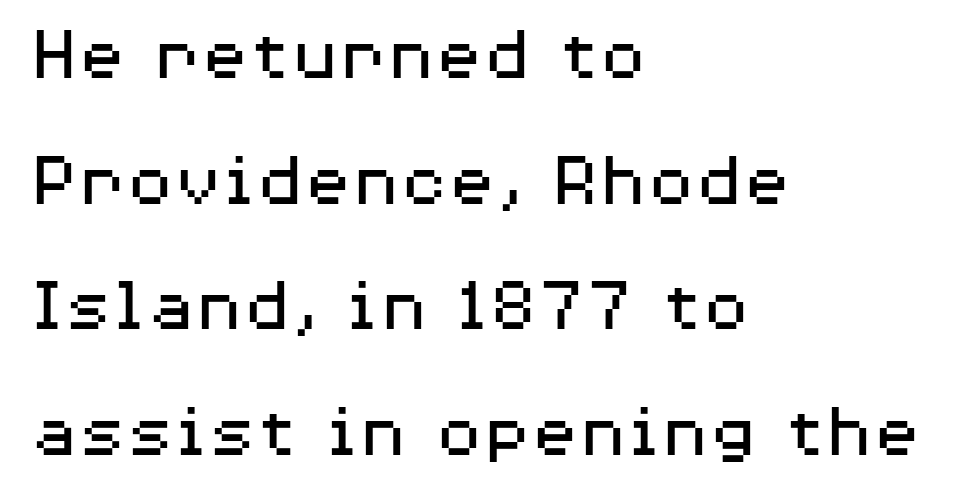
{"serif": "no", "italic": "no", "bold": "no", "weight": "regular", "width": "wide", "stroke_contrast": "medium", "x_height": "medium", "monospaced": "no", "underline": "no", "align": "left", "line_spacing": "normal", "line_spacing_ratio": 1.59, "letter_spacing": "normal", "letter_spacing_em": 0.0, "glyph_px": 79}
